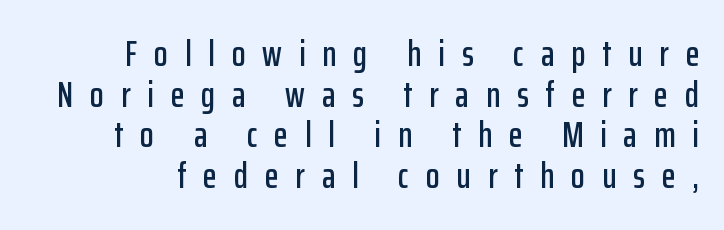
Is this a fixed-width face? No — the glyphs have proportional, varying widths. Underlining? Definitely not there. Is this a sans? Yes — the strokes have no serifs. The face used here is rendered with a markedly widened letterfit. The letters stand straight up with perfectly vertical stems.
